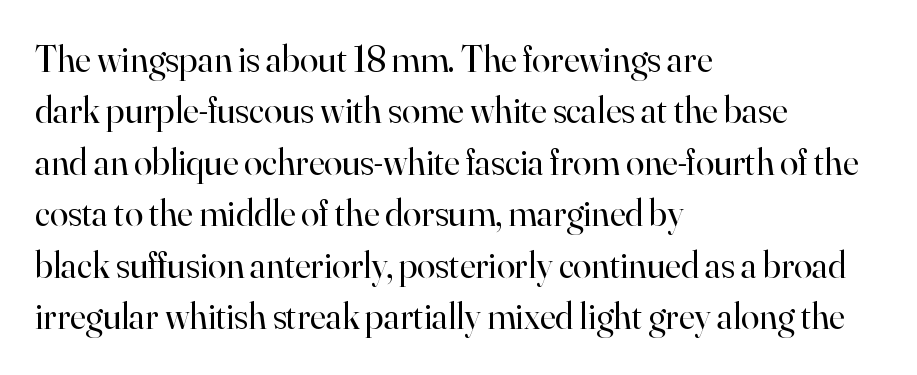
The image shows 37 px regular-weight serif type, upright; set left-aligned, normal line spacing (1.39x), normal letter spacing, not underlined; high stroke contrast and a small x-height.
